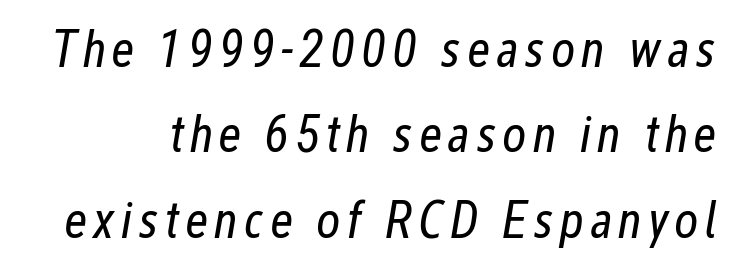
The image shows 52 px regular-weight, condensed type, italic (leaning right); set normal line spacing (1.64x), not underlined; low stroke contrast and a medium x-height.
